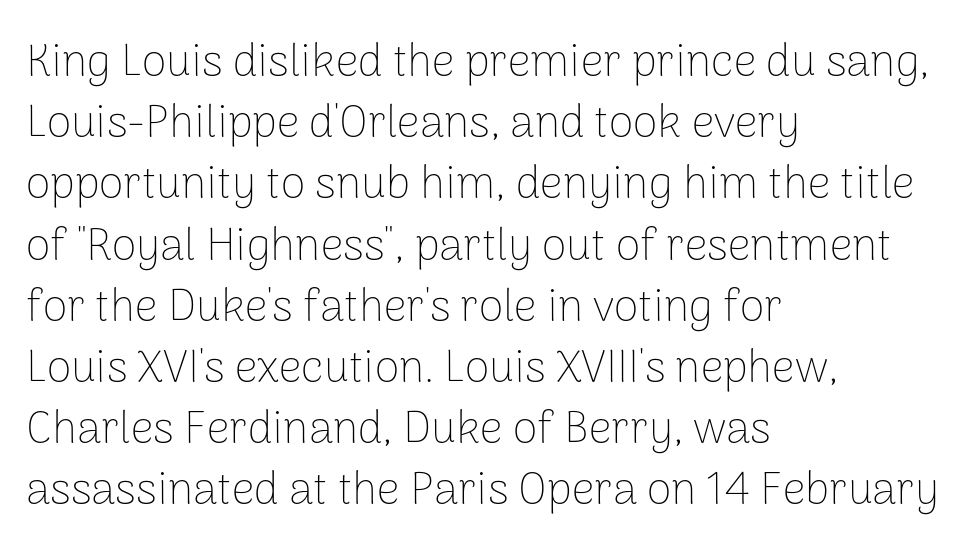
Q: Is the text bold? A: No.
Q: Is the text italic (slanted)? A: No, it is upright.
Q: Is the typeface a serif or a sans-serif typeface? A: Sans-serif.
Q: Is the text underlined? A: No.
Q: How is the paragraph aligned? A: Left-aligned.
Q: Is the spacing between letters normal or unusually wide? A: Normal.
Q: Is the spacing between lines tight, normal or loose? A: Normal.
Q: Width (condensed, normal, or wide)? A: Normal.
Q: Stroke contrast? A: Low.
Q: x-height? A: Medium.
Q: Monospaced? A: No.
